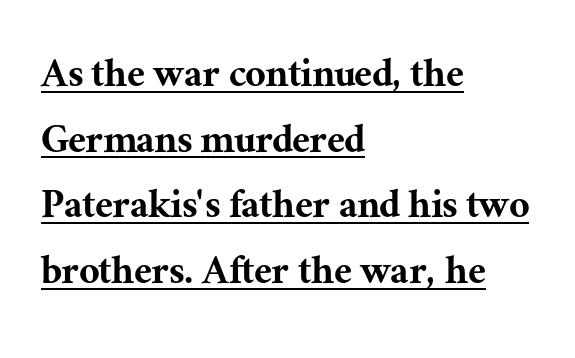
Q: Is the text italic (slanted)? A: No, it is upright.
Q: Is the typeface a serif or a sans-serif typeface? A: Serif.
Q: Is the text underlined? A: Yes.
Q: How is the paragraph aligned? A: Left-aligned.
Q: Is the spacing between letters normal or unusually wide? A: Normal.
Q: Is the spacing between lines tight, normal or loose? A: Normal.
Q: Width (condensed, normal, or wide)? A: Normal.
Q: Stroke contrast? A: Medium.
Q: x-height? A: Medium.
Q: Monospaced? A: No.
